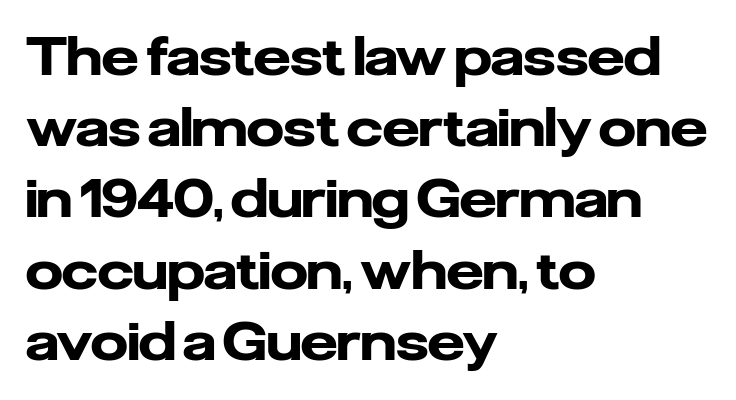
Q: Is the text bold? A: Yes.
Q: Is the text italic (slanted)? A: No, it is upright.
Q: Is the typeface a serif or a sans-serif typeface? A: Sans-serif.
Q: Is the text underlined? A: No.
Q: How is the paragraph aligned? A: Left-aligned.
Q: Is the spacing between letters normal or unusually wide? A: Normal.
Q: Is the spacing between lines tight, normal or loose? A: Normal.
Q: Width (condensed, normal, or wide)? A: Normal.
Q: Stroke contrast? A: Low.
Q: x-height? A: Medium.
Q: Monospaced? A: No.
